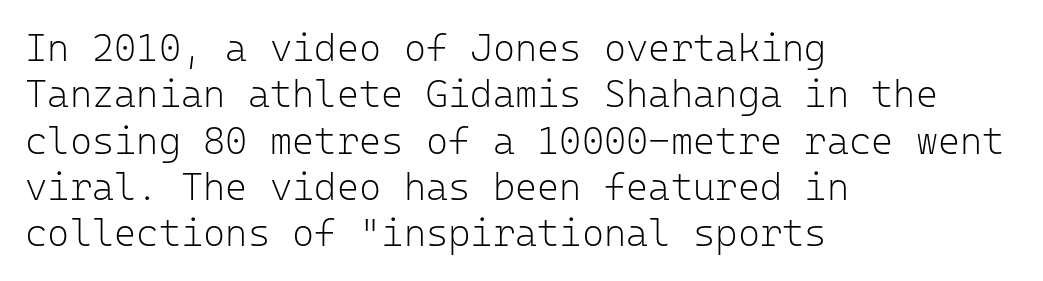
Q: Is the text bold? A: No.
Q: Is the text italic (slanted)? A: No, it is upright.
Q: Is the typeface a serif or a sans-serif typeface? A: Sans-serif.
Q: Is the text underlined? A: No.
Q: How is the paragraph aligned? A: Left-aligned.
Q: Is the spacing between letters normal or unusually wide? A: Normal.
Q: Width (condensed, normal, or wide)? A: Normal.
Q: Stroke contrast? A: Low.
Q: x-height? A: Medium.
Q: Monospaced? A: Yes.
